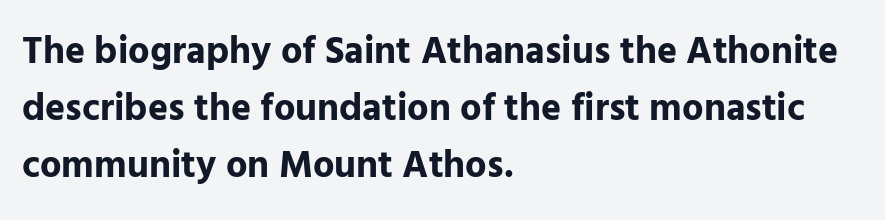
{"serif": "no", "italic": "no", "bold": "yes", "weight": "bold", "width": "normal", "stroke_contrast": "low", "x_height": "medium", "monospaced": "no", "underline": "no", "align": "left", "line_spacing": "normal", "line_spacing_ratio": 1.5, "letter_spacing": "normal", "letter_spacing_em": 0.0, "glyph_px": 38}
